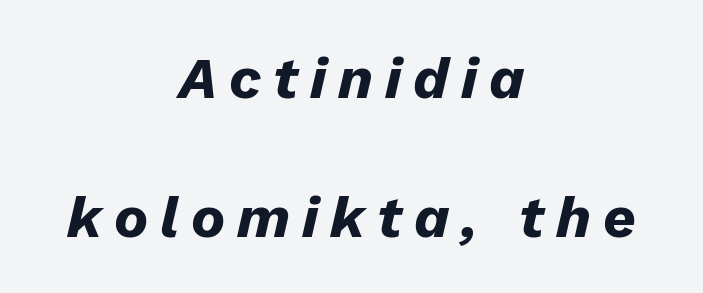
Q: Is the text bold? A: Yes.
Q: Is the text italic (slanted)? A: Yes, it leans right by about 13 degrees.
Q: Is the text underlined? A: No.
Q: How is the paragraph aligned? A: Centered.
Q: Is the spacing between letters normal or unusually wide? A: Unusually wide.
Q: Is the spacing between lines tight, normal or loose? A: Loose.
Q: Width (condensed, normal, or wide)? A: Normal.
Q: Stroke contrast? A: Low.
Q: x-height? A: Medium.
Q: Monospaced? A: No.
